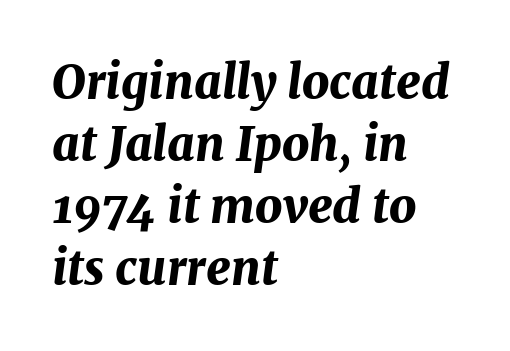
Q: Is the text bold? A: Yes.
Q: Is the text italic (slanted)? A: Yes, it leans right by about 7 degrees.
Q: Is the text underlined? A: No.
Q: How is the paragraph aligned? A: Left-aligned.
Q: Is the spacing between letters normal or unusually wide? A: Normal.
Q: Is the spacing between lines tight, normal or loose? A: Normal.
Q: Width (condensed, normal, or wide)? A: Normal.
Q: Stroke contrast? A: Medium.
Q: x-height? A: Medium.
Q: Monospaced? A: No.
